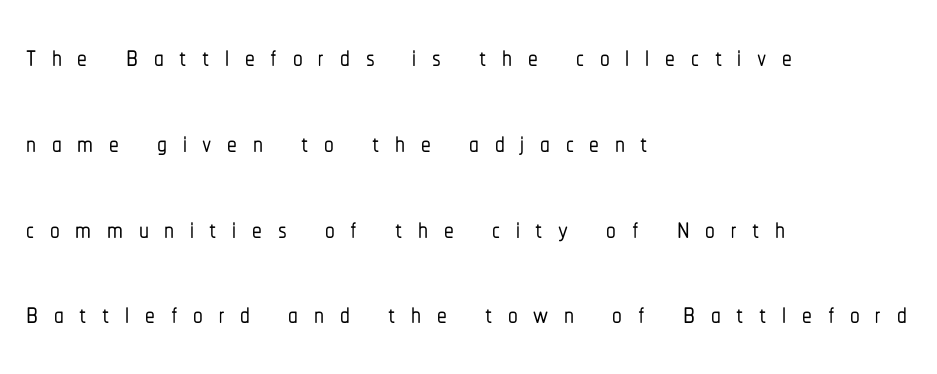
The image shows 39 px condensed sans-serif type, upright; set left-aligned, loose line spacing (2.2x), unusually wide letter spacing (+0.4 em), not underlined; low stroke contrast and a medium x-height.
